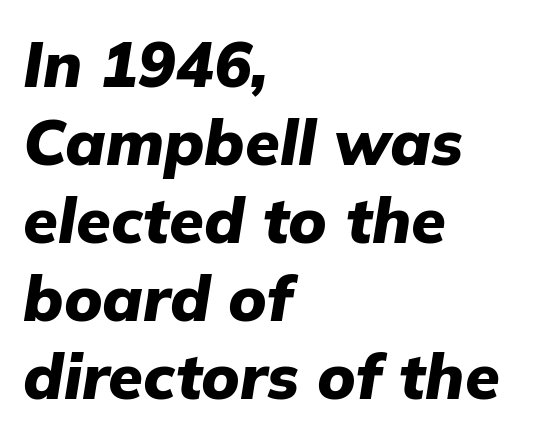
Q: Is the text bold? A: Yes.
Q: Is the text italic (slanted)? A: Yes, it leans right by about 9 degrees.
Q: Is the text underlined? A: No.
Q: How is the paragraph aligned? A: Left-aligned.
Q: Is the spacing between letters normal or unusually wide? A: Normal.
Q: Width (condensed, normal, or wide)? A: Normal.
Q: Stroke contrast? A: Low.
Q: x-height? A: Medium.
Q: Monospaced? A: No.
